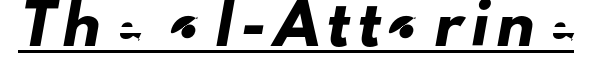
Q: Is the typeface a serif or a sans-serif typeface? A: Sans-serif.
Q: Is the text underlined? A: Yes.
Q: Is the spacing between letters normal or unusually wide? A: Unusually wide.
Q: Width (condensed, normal, or wide)? A: Normal.
Q: Stroke contrast? A: Low.
Q: x-height? A: Small.
Q: Monospaced? A: No.
